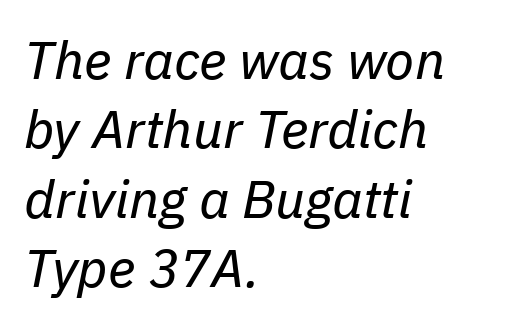
The image shows 53 px regular-weight type, italic (leaning right); set left-aligned, normal line spacing (1.31x), normal letter spacing, not underlined; low stroke contrast and a medium x-height.
